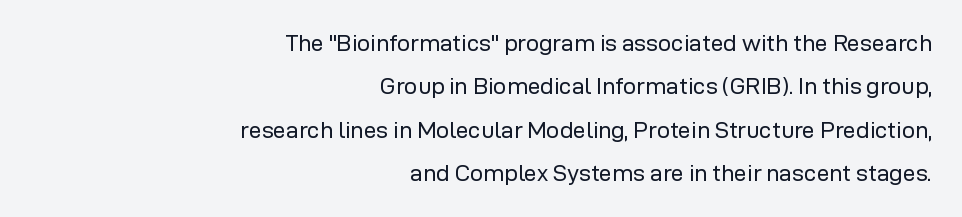
{"italic": "no", "bold": "no", "underline": "no", "align": "right", "line_spacing_ratio": 1.89, "letter_spacing": "normal", "letter_spacing_em": 0.0, "glyph_px": 23}
